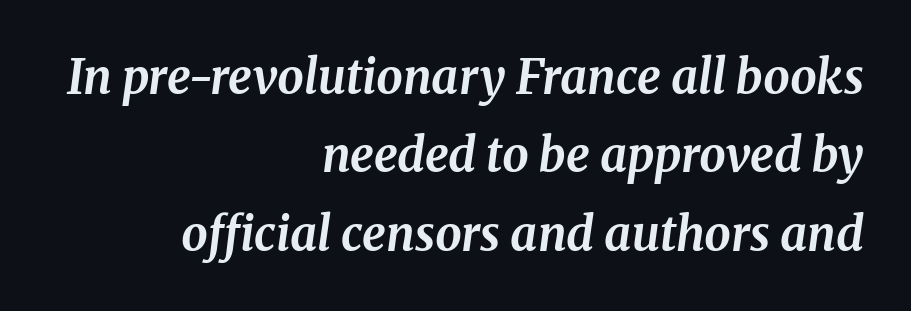
The image shows 47 px bold serif type, italic (leaning right); set right-aligned, normal line spacing (1.67x), normal letter spacing, not underlined; medium stroke contrast and a medium x-height.
